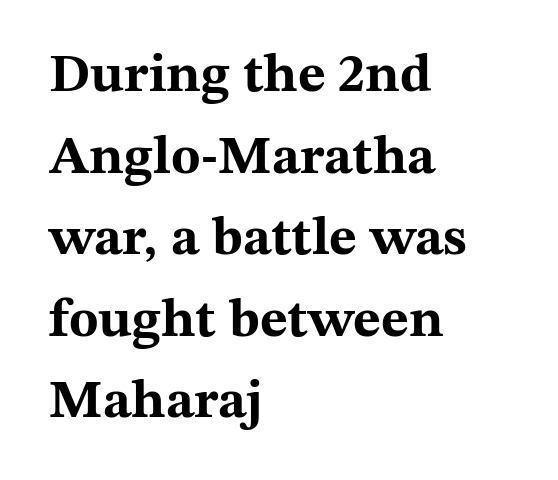
Q: Is the text bold? A: Yes.
Q: Is the text italic (slanted)? A: No, it is upright.
Q: Is the typeface a serif or a sans-serif typeface? A: Serif.
Q: Is the text underlined? A: No.
Q: How is the paragraph aligned? A: Left-aligned.
Q: Is the spacing between letters normal or unusually wide? A: Normal.
Q: Is the spacing between lines tight, normal or loose? A: Normal.
Q: Width (condensed, normal, or wide)? A: Wide.
Q: Stroke contrast? A: Medium.
Q: x-height? A: Medium.
Q: Monospaced? A: No.
